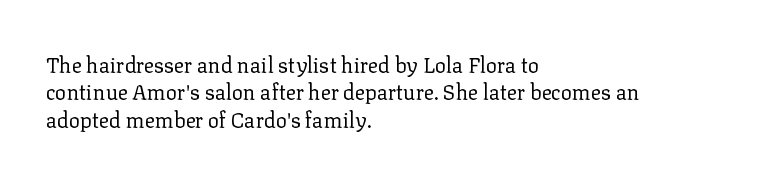
{"italic": "no", "bold": "no", "underline": "no", "align": "left", "line_spacing": "normal", "line_spacing_ratio": 1.3, "letter_spacing": "normal", "letter_spacing_em": 0.0, "glyph_px": 21}
